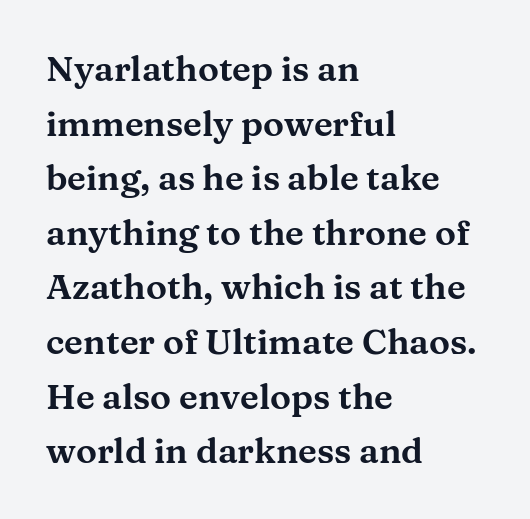
Quick note: interline space is typical. Vertical strokes here are truly vertical. The letters carry serifs — small finishing strokes at the ends of their stems. Horizontally, the lines are justified to the leading edge only. The specimen omits any rule beneath the text block's lines.
